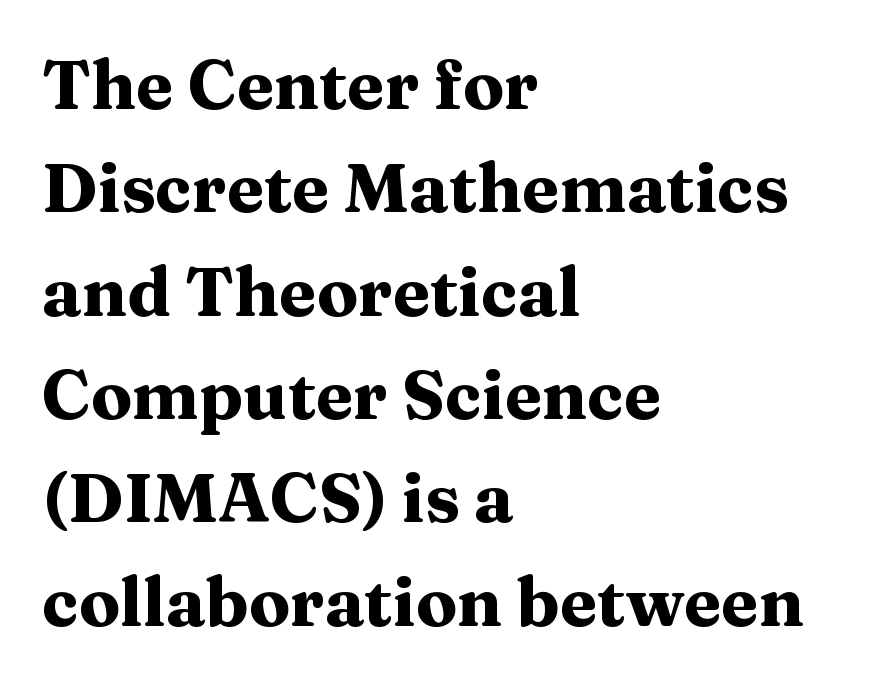
The letters stand straight up with perfectly vertical stems. The designer went with a serif here, giving each stem small feet. Has an underline been added? It has not. Leftover space on each line is placed entirely after the last word.
